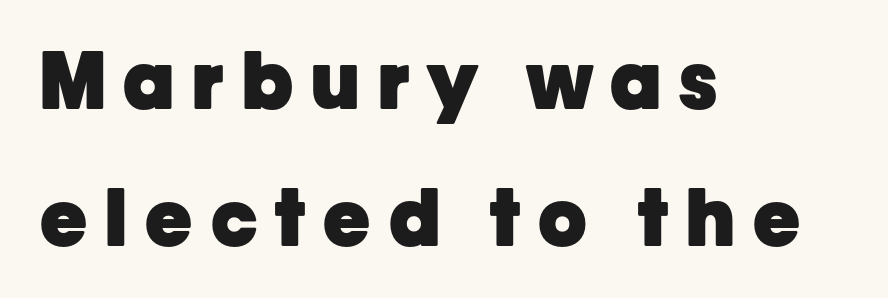
Q: Is the text bold? A: Yes.
Q: Is the text italic (slanted)? A: No, it is upright.
Q: Is the typeface a serif or a sans-serif typeface? A: Sans-serif.
Q: Is the text underlined? A: No.
Q: How is the paragraph aligned? A: Left-aligned.
Q: Is the spacing between letters normal or unusually wide? A: Unusually wide.
Q: Width (condensed, normal, or wide)? A: Normal.
Q: Stroke contrast? A: Low.
Q: x-height? A: Medium.
Q: Monospaced? A: No.
